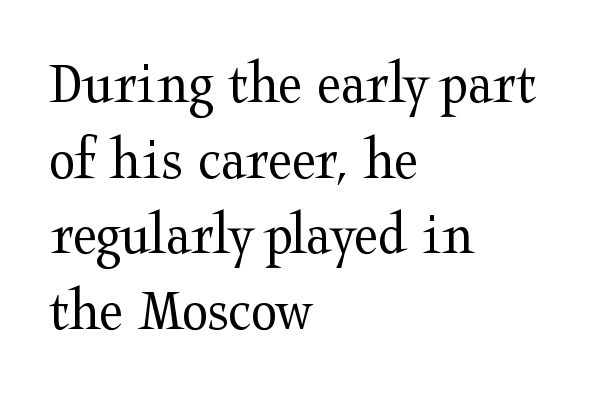
The image shows 61 px regular-weight, wide serif type, upright; set left-aligned, line spacing 1.24x, normal letter spacing, not underlined; medium stroke contrast and a medium x-height.
